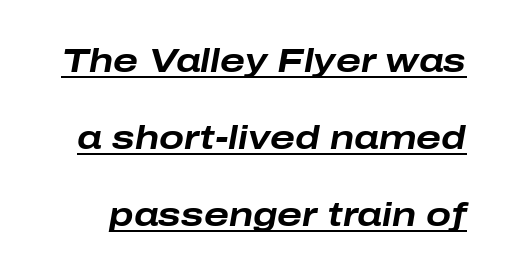
Q: Is the text bold? A: Yes.
Q: Is the text italic (slanted)? A: Yes, it leans right by about 10 degrees.
Q: Is the text underlined? A: Yes.
Q: Is the spacing between letters normal or unusually wide? A: Normal.
Q: Is the spacing between lines tight, normal or loose? A: Loose.
Q: Width (condensed, normal, or wide)? A: Wide.
Q: Stroke contrast? A: Low.
Q: x-height? A: Medium.
Q: Monospaced? A: No.
